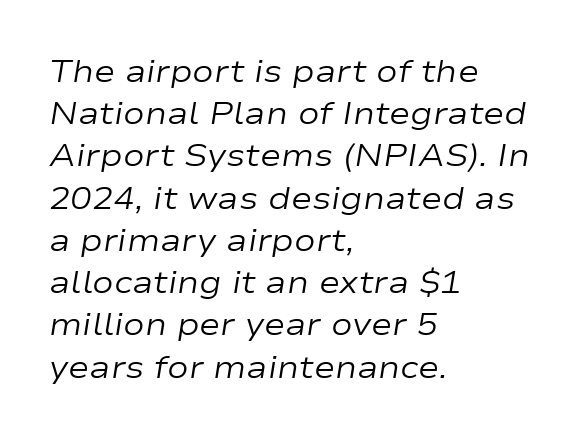
Q: Is the text bold? A: No.
Q: Is the text italic (slanted)? A: Yes, it leans right by about 9 degrees.
Q: Is the text underlined? A: No.
Q: How is the paragraph aligned? A: Left-aligned.
Q: Is the spacing between letters normal or unusually wide? A: Normal.
Q: Is the spacing between lines tight, normal or loose? A: Normal.
Q: Width (condensed, normal, or wide)? A: Wide.
Q: Stroke contrast? A: Low.
Q: x-height? A: Medium.
Q: Monospaced? A: No.
